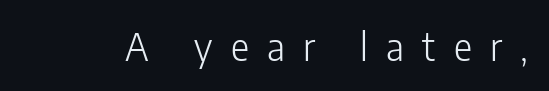
{"serif": "no", "italic": "no", "bold": "no", "weight": "light", "width": "condensed", "stroke_contrast": "low", "x_height": "medium", "monospaced": "no", "underline": "no", "letter_spacing": "wide", "letter_spacing_em": 0.48, "glyph_px": 38}
